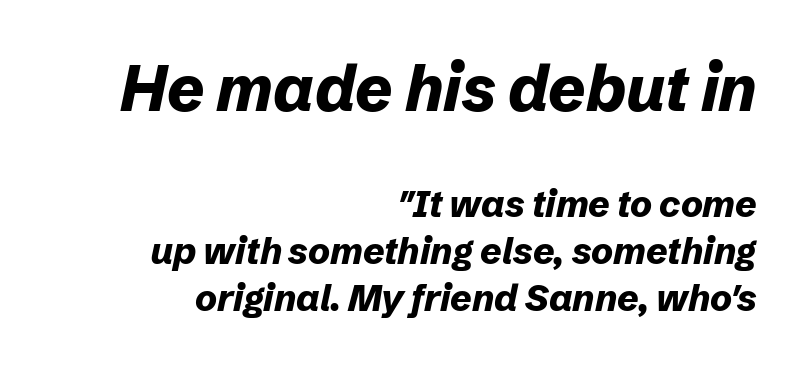
The image shows 64 px bold type, italic (leaning right); set right-aligned, normal line spacing (1.27x), normal letter spacing, not underlined; the first (top) block is 1.73x larger; low stroke contrast and a medium x-height.
